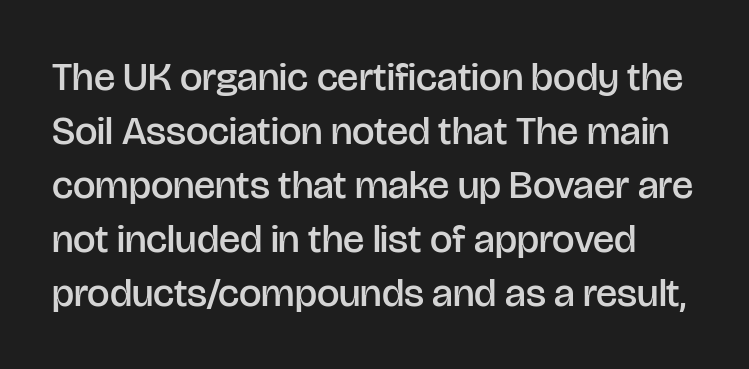
A typesetter would mark this as roman, not italic. Reading down the column, the eye jumps a familiar distance to each next line. Spacing between characters is what you'd get straight out of the box. The string is rendered with underlining switched off. Looks like regular typesetting: each glyph gets only the width it needs.
